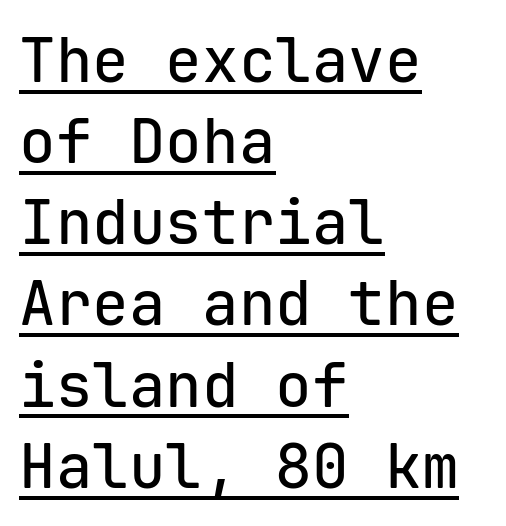
{"serif": "no", "italic": "no", "width": "normal", "stroke_contrast": "low", "x_height": "medium", "monospaced": "yes", "underline": "yes", "align": "left", "line_spacing": "normal", "line_spacing_ratio": 1.33, "letter_spacing": "normal", "letter_spacing_em": 0.0, "glyph_px": 61}
